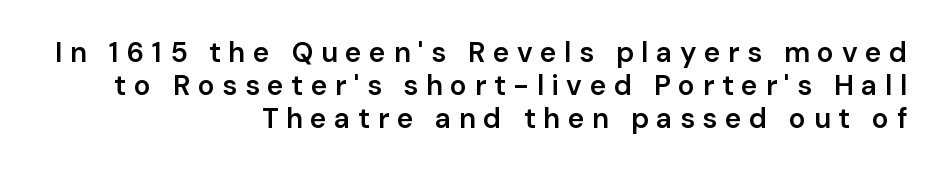
You could not count columns in this text — the font is proportionally spaced. The baseline area is clear. A somewhat darkened texture: the type is semibold rather than bold. Right-aligned paragraph, ragged on the left.
